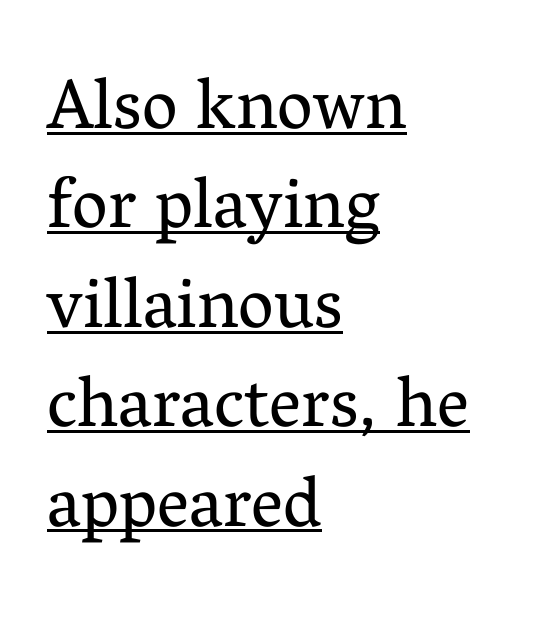
{"serif": "yes", "italic": "no", "bold": "no", "weight": "regular", "width": "normal", "stroke_contrast": "medium", "x_height": "medium", "monospaced": "no", "underline": "yes", "align": "left", "line_spacing": "normal", "line_spacing_ratio": 1.4, "letter_spacing": "normal", "letter_spacing_em": 0.0, "glyph_px": 71}
